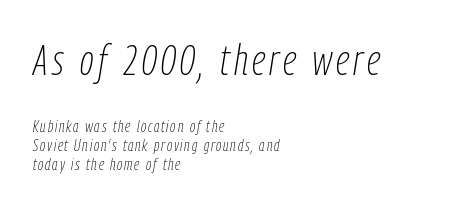
In terms of leading, this rendering errs on the cramped side. Stroke thickness stays within the range of a standard reading face or lighter. The specimen reads as italic at a glance. Varying glyph widths throughout — classic text-font behaviour. Here the first block reads like a headline and the second like body copy.
